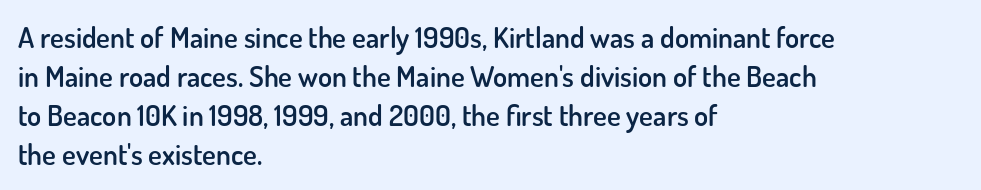
Q: Is the text bold? A: Semi-bold.
Q: Is the text italic (slanted)? A: No, it is upright.
Q: Is the typeface a serif or a sans-serif typeface? A: Sans-serif.
Q: Is the text underlined? A: No.
Q: How is the paragraph aligned? A: Left-aligned.
Q: Is the spacing between letters normal or unusually wide? A: Normal.
Q: Is the spacing between lines tight, normal or loose? A: Normal.
Q: Width (condensed, normal, or wide)? A: Normal.
Q: Stroke contrast? A: Low.
Q: x-height? A: Small.
Q: Monospaced? A: No.
